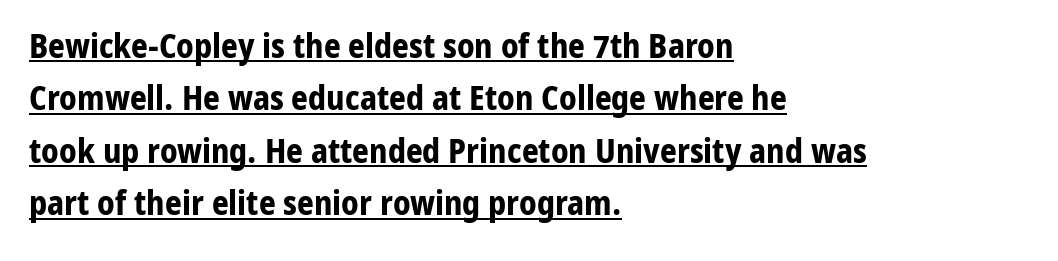
Layout note: lines flush left. This is the regular roman posture of the typeface. What stands out about the letter spacing? Nothing — it is the standard amount. What kind of face is this? One without serifs — a sans.
